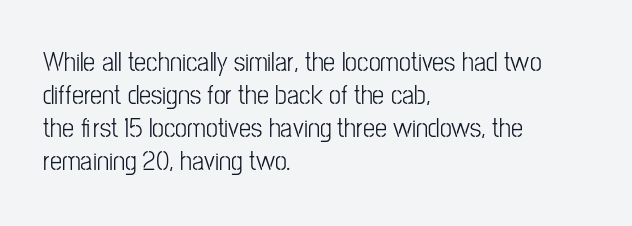
Q: Is the text italic (slanted)? A: No, it is upright.
Q: Is the text underlined? A: No.
Q: How is the paragraph aligned? A: Left-aligned.
Q: Is the spacing between letters normal or unusually wide? A: Normal.
